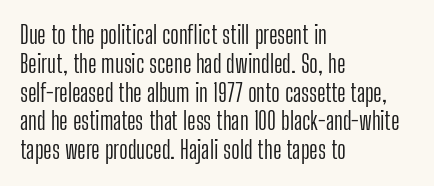
The image shows 24 px text type, upright; set left-aligned, line spacing 1.2x, normal letter spacing, not underlined.
